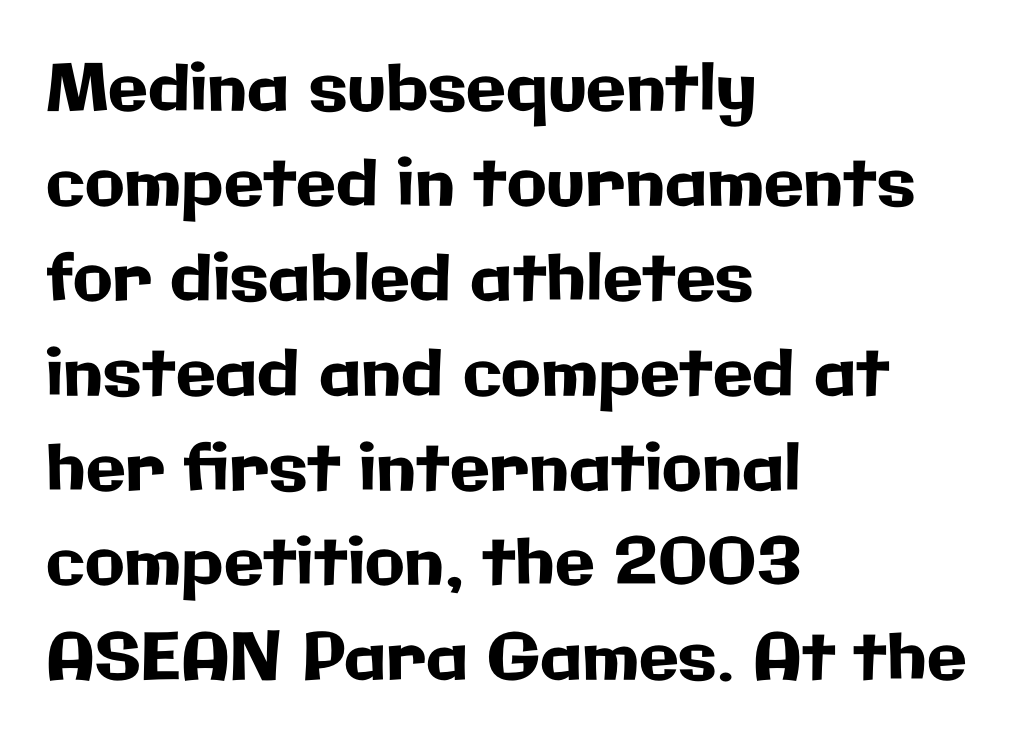
The image shows 65 px sans-serif type, upright; set left-aligned, normal line spacing (1.46x), normal letter spacing, not underlined; low stroke contrast and a medium x-height.
